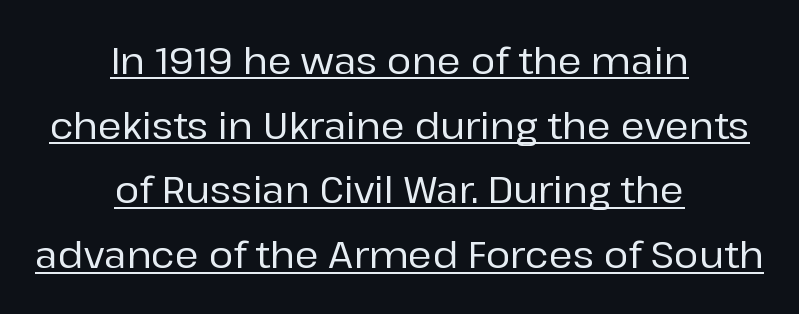
{"serif": "no", "italic": "no", "width": "normal", "stroke_contrast": "low", "x_height": "medium", "monospaced": "no", "underline": "yes", "align": "center", "line_spacing_ratio": 1.75, "letter_spacing": "normal", "letter_spacing_em": 0.0, "glyph_px": 37}
